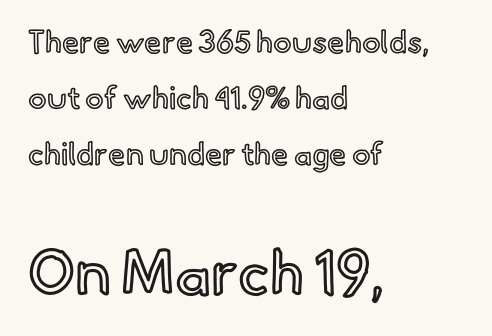
The image shows 62 px text type, upright; set left-aligned, line spacing 1.8x, normal letter spacing, not underlined; the second (bottom) block is 2.0x larger; a small x-height.
